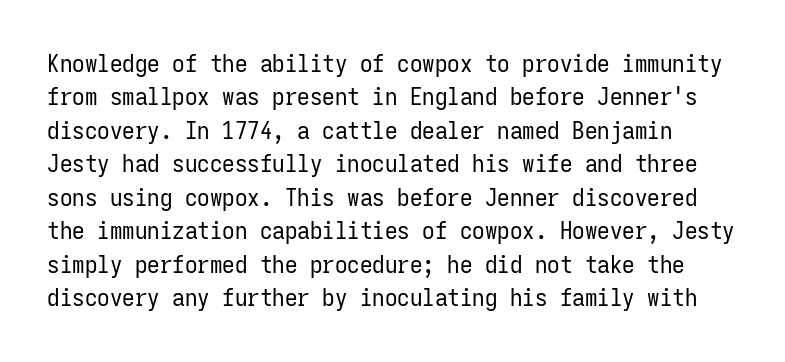
The image shows 25 px text type, upright; set normal line spacing (1.34x), normal letter spacing, not underlined.
